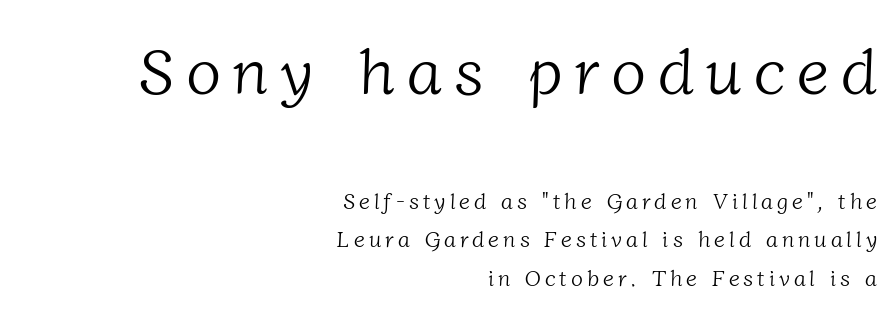
The image shows 65 px light serif type; set right-aligned, line spacing 1.74x, not underlined; the first (top) block is 2.95x larger; low stroke contrast and a medium x-height.
